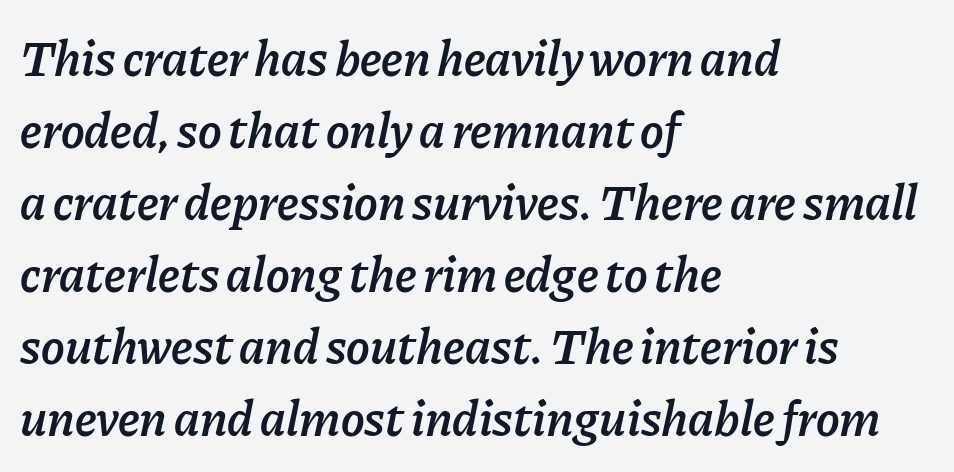
The image shows 50 px semibold type, italic (leaning right); set left-aligned, normal line spacing (1.44x), normal letter spacing, not underlined; low stroke contrast and a medium x-height.
